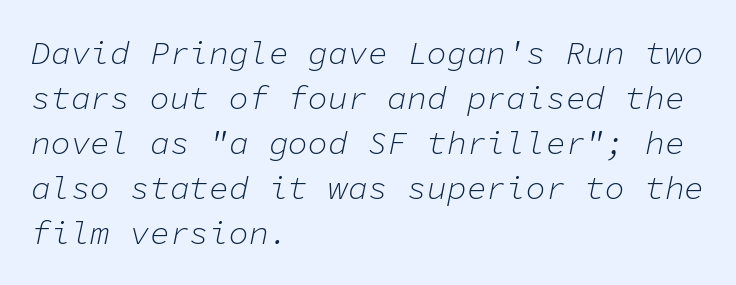
Q: Is the text bold? A: No.
Q: Is the text italic (slanted)? A: Yes, it leans right by about 11 degrees.
Q: Is the text underlined? A: No.
Q: How is the paragraph aligned? A: Left-aligned.
Q: Is the spacing between letters normal or unusually wide? A: Normal.
Q: Is the spacing between lines tight, normal or loose? A: Normal.
Q: Width (condensed, normal, or wide)? A: Normal.
Q: Stroke contrast? A: Low.
Q: x-height? A: Medium.
Q: Monospaced? A: Yes.
